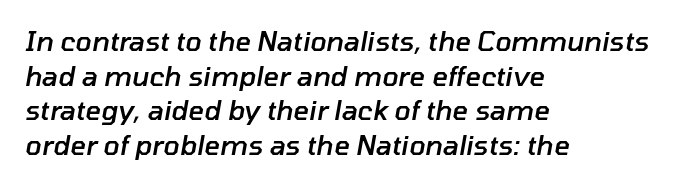
The image shows 27 px text type, italic (leaning right); set left-aligned, normal line spacing (1.28x), normal letter spacing, not underlined.
